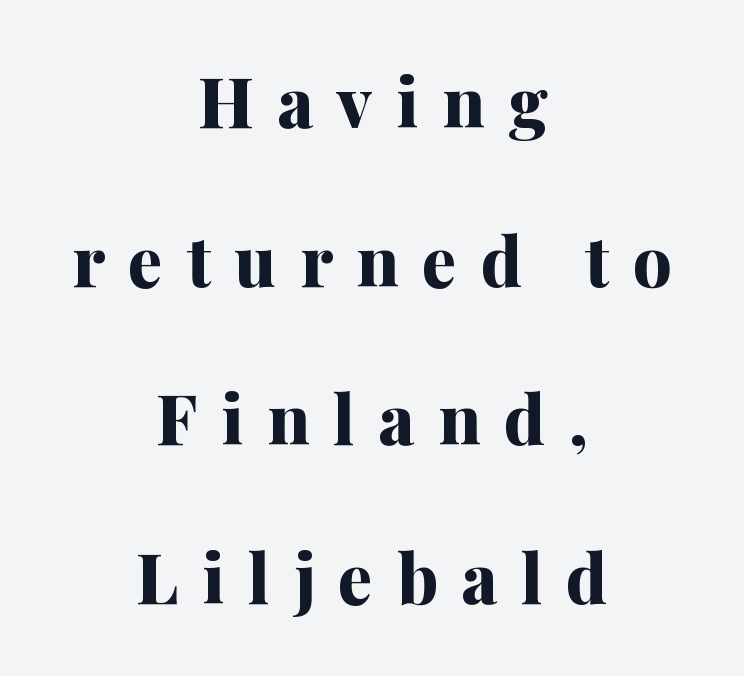
A bare baseline throughout the passage. Both edges are ragged and mirror each other, which tells us the setting is centered. Compared with typical body copy, the letter spacing here is much looser. Every letter is thick-stroked: bold, no question. This sample has the flowing, uneven cadence of proportional lettering. Posture: vertical.
